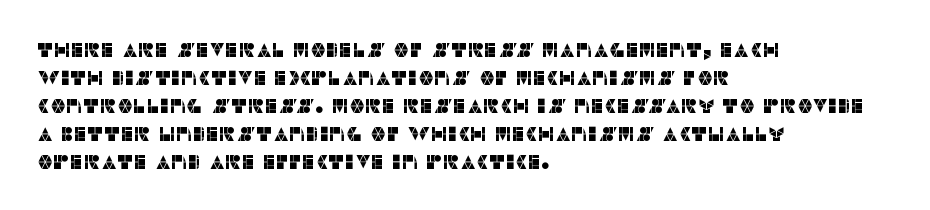
Ordinary non-slanted type is in use. Type without underlining. A typesetter would call this zero additional tracking. Horizontally, the lines are justified to the leading edge only. Honestly, the row spacing looks completely unremarkable.
